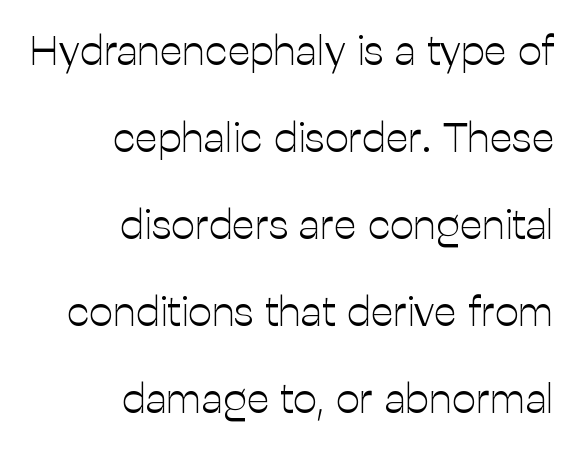
The image shows 42 px light sans-serif type, upright; set right-aligned, loose line spacing (2.07x), normal letter spacing, not underlined; low stroke contrast and a medium x-height.
